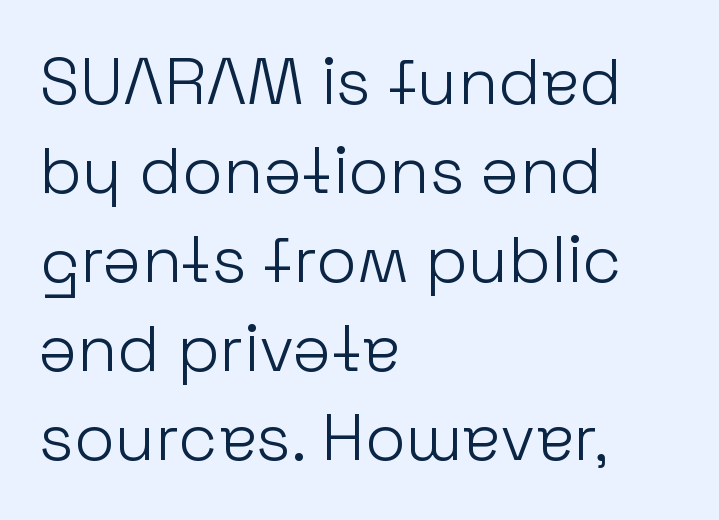
Horizontal bands of white between lines are of average thickness. Inter-character spacing is left at the font's built-in metrics. Grotesque or geometric, the face here clearly has no serifs. The passage shown is not bold in any degree.
